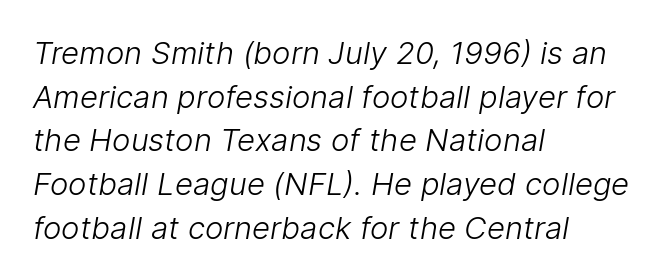
Q: Is the text bold? A: No.
Q: Is the typeface a serif or a sans-serif typeface? A: Sans-serif.
Q: Is the text underlined? A: No.
Q: How is the paragraph aligned? A: Left-aligned.
Q: Is the spacing between letters normal or unusually wide? A: Normal.
Q: Is the spacing between lines tight, normal or loose? A: Normal.
Q: Width (condensed, normal, or wide)? A: Normal.
Q: Stroke contrast? A: Low.
Q: x-height? A: Medium.
Q: Monospaced? A: No.
